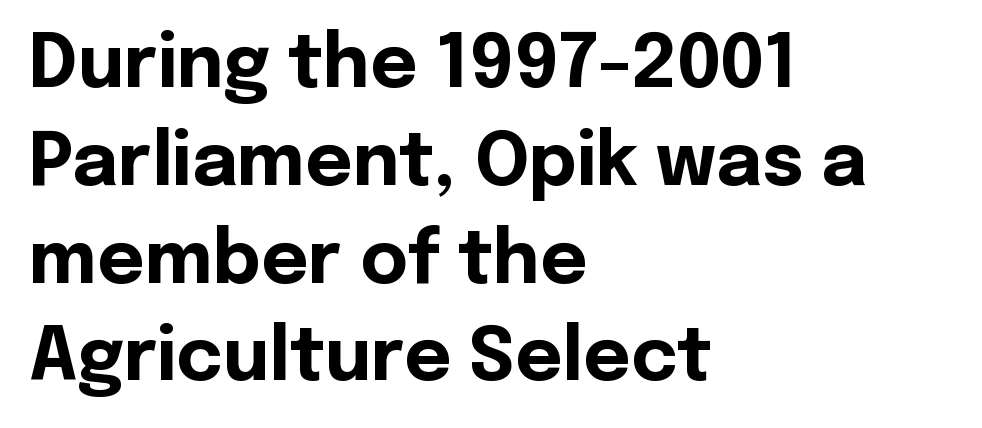
Q: Is the text bold? A: Yes.
Q: Is the text italic (slanted)? A: No, it is upright.
Q: Is the typeface a serif or a sans-serif typeface? A: Sans-serif.
Q: Is the text underlined? A: No.
Q: How is the paragraph aligned? A: Left-aligned.
Q: Is the spacing between letters normal or unusually wide? A: Normal.
Q: Is the spacing between lines tight, normal or loose? A: Normal.
Q: Width (condensed, normal, or wide)? A: Normal.
Q: x-height? A: Medium.
Q: Monospaced? A: No.
